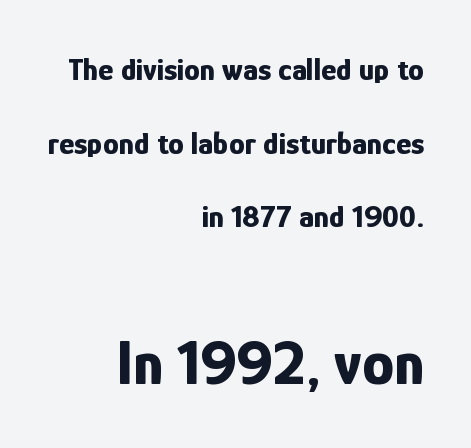
Q: Is the text bold? A: Yes.
Q: Is the text italic (slanted)? A: No, it is upright.
Q: Is the typeface a serif or a sans-serif typeface? A: Sans-serif.
Q: Is the text underlined? A: No.
Q: How is the paragraph aligned? A: Right-aligned.
Q: Is the spacing between letters normal or unusually wide? A: Normal.
Q: Is the spacing between lines tight, normal or loose? A: Loose.
Q: Which block of text is set in a larger size, the first (top) or the second (bottom)? A: The second (bottom) one.
Q: Width (condensed, normal, or wide)? A: Condensed.
Q: Stroke contrast? A: Low.
Q: x-height? A: Medium.
Q: Monospaced? A: No.
